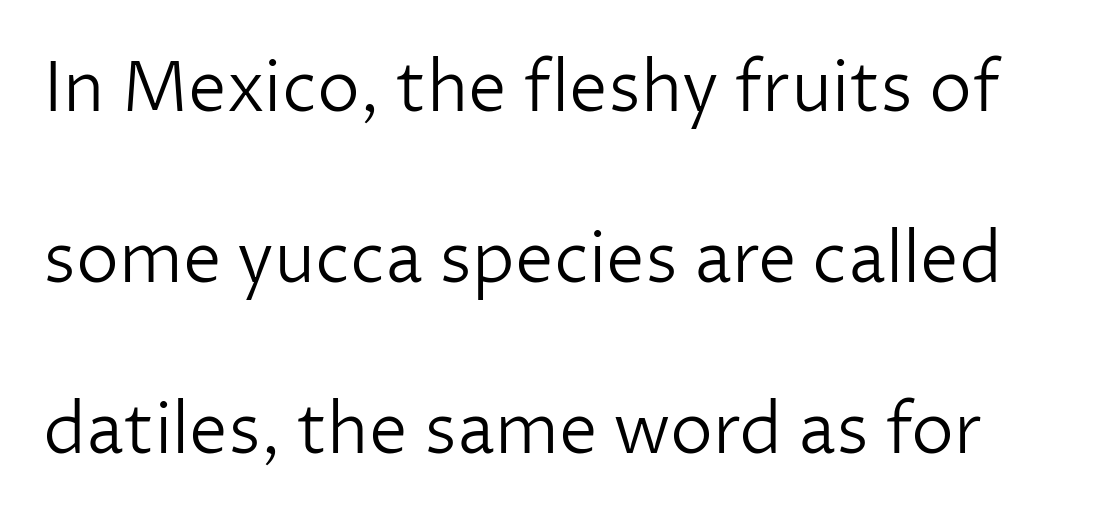
The letterforms sit shoulder to shoulder at normal distance. The letterforms sit at book weight or below. Check under the words: just untouched page. These lines stand farther apart than default settings would place them. The axis of the letterforms is exactly vertical. You could not count columns in this text — the font is proportionally spaced.
